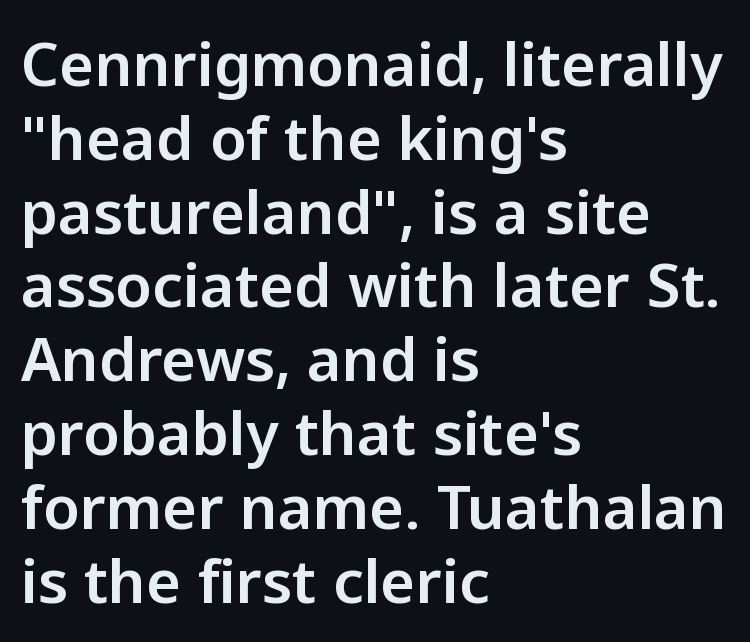
The image shows 60 px sans-serif type, upright; set left-aligned, line spacing 1.23x, normal letter spacing, not underlined; low stroke contrast and a medium x-height.
